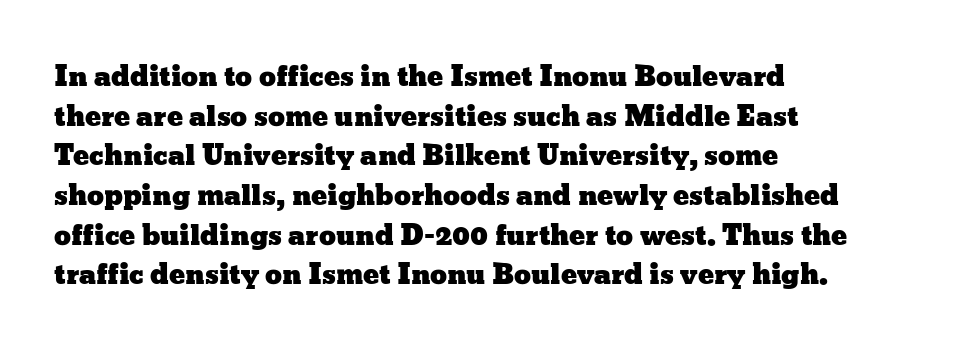
Reading down the column, the eye jumps a familiar distance to each next line. The gaps between neighbouring characters are ordinary and unremarkable. Every character sits straight up, as roman type does. These lines stack with their left ends in a neat column. Bare-footed words on every line.
